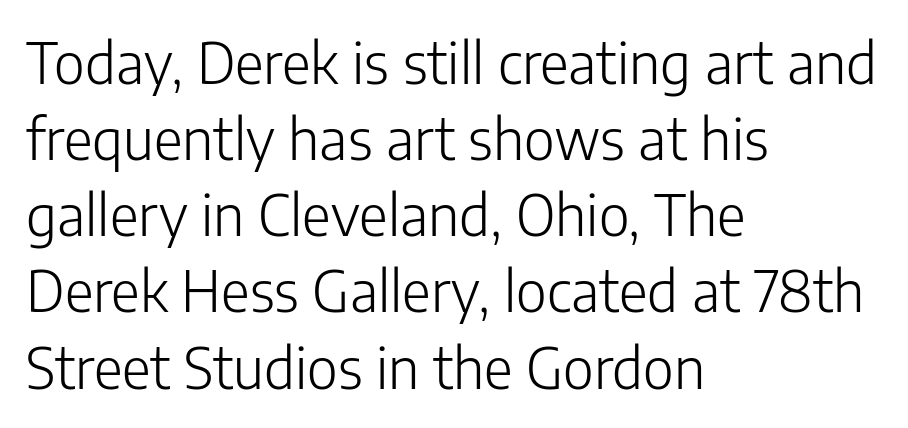
{"serif": "no", "italic": "no", "bold": "no", "weight": "light", "width": "normal", "stroke_contrast": "low", "x_height": "medium", "monospaced": "no", "underline": "no", "align": "left", "line_spacing": "normal", "line_spacing_ratio": 1.36, "letter_spacing": "normal", "letter_spacing_em": 0.0, "glyph_px": 56}
